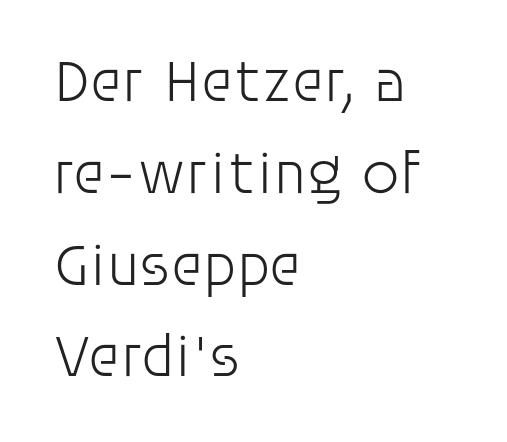
Q: Is the text bold? A: No.
Q: Is the text italic (slanted)? A: No, it is upright.
Q: Is the typeface a serif or a sans-serif typeface? A: Sans-serif.
Q: Is the text underlined? A: No.
Q: How is the paragraph aligned? A: Left-aligned.
Q: Is the spacing between letters normal or unusually wide? A: Normal.
Q: Is the spacing between lines tight, normal or loose? A: Normal.
Q: Width (condensed, normal, or wide)? A: Normal.
Q: Stroke contrast? A: Low.
Q: x-height? A: Large.
Q: Monospaced? A: No.
